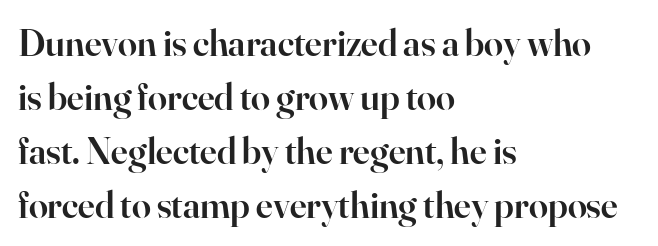
{"serif": "yes", "italic": "no", "bold": "semi", "weight": "semibold", "width": "normal", "stroke_contrast": "high", "x_height": "small", "monospaced": "no", "underline": "no", "align": "left", "line_spacing": "normal", "line_spacing_ratio": 1.42, "letter_spacing": "normal", "letter_spacing_em": 0.0, "glyph_px": 38}
